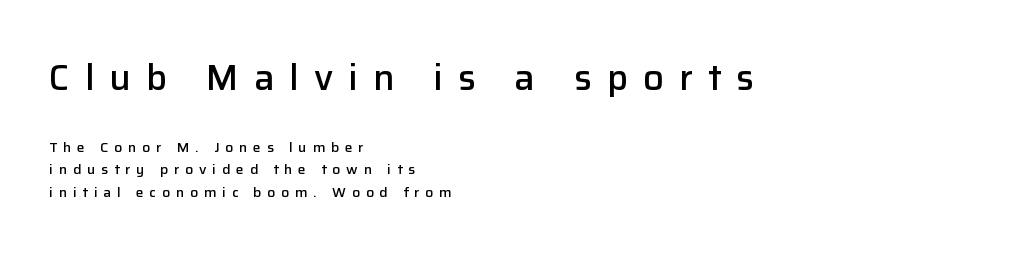
Bigger letters appear in the top chunk; the bottom chunk is reduced. Descender tails drop into unmarked territory. This sample has the flowing, uneven cadence of proportional lettering. This is the regular roman posture of the typeface.
